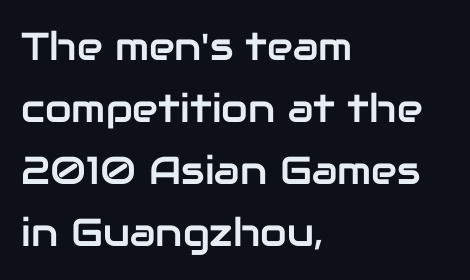
The gaps between neighbouring characters are ordinary and unremarkable. The lines in this sample share a left origin and differ only in where they stop. You could not count columns in this text — the font is proportionally spaced. The space between consecutive lines is moderate. Descenders are the only things crossing below the line. The lettering holds an erect, upright posture throughout.
